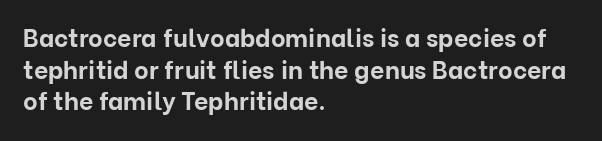
Q: Is the text bold? A: Yes.
Q: Is the text italic (slanted)? A: No, it is upright.
Q: Is the text underlined? A: No.
Q: How is the paragraph aligned? A: Left-aligned.
Q: Is the spacing between letters normal or unusually wide? A: Normal.
Q: Is the spacing between lines tight, normal or loose? A: Normal.
